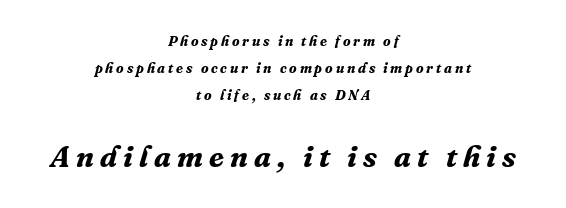
Q: Is the text bold? A: Yes.
Q: Is the text italic (slanted)? A: Yes, it leans right by about 16 degrees.
Q: Is the typeface a serif or a sans-serif typeface? A: Serif.
Q: Is the text underlined? A: No.
Q: How is the paragraph aligned? A: Centered.
Q: Is the spacing between letters normal or unusually wide? A: Unusually wide.
Q: Is the spacing between lines tight, normal or loose? A: Loose.
Q: Which block of text is set in a larger size, the first (top) or the second (bottom)? A: The second (bottom) one.
Q: Width (condensed, normal, or wide)? A: Normal.
Q: Stroke contrast? A: Medium.
Q: x-height? A: Medium.
Q: Monospaced? A: No.
